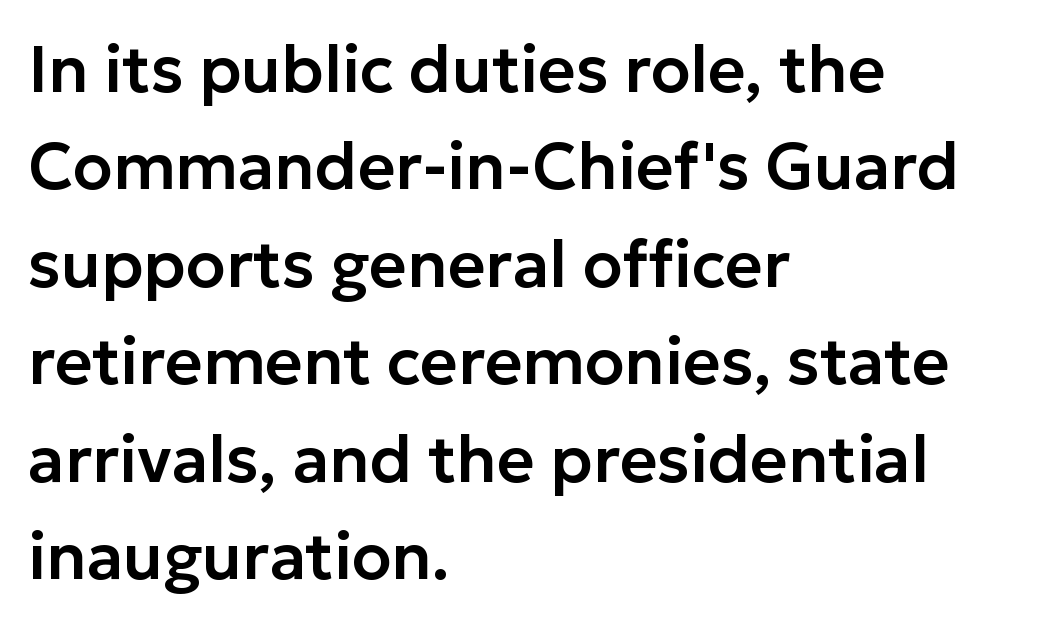
The image shows 65 px sans-serif type, upright; set left-aligned, normal line spacing (1.5x), normal letter spacing, not underlined; low stroke contrast and a medium x-height.
